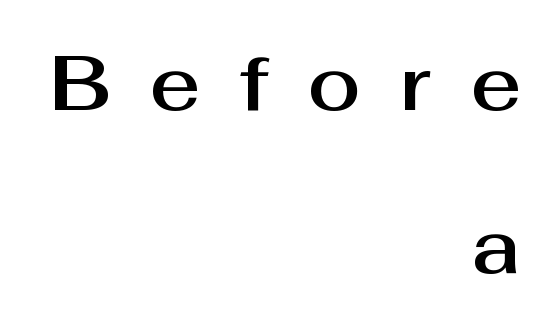
The image shows 78 px sans-serif type, upright; set right-aligned, loose line spacing (2.09x), unusually wide letter spacing (+0.5 em), not underlined; medium stroke contrast and a medium x-height.
